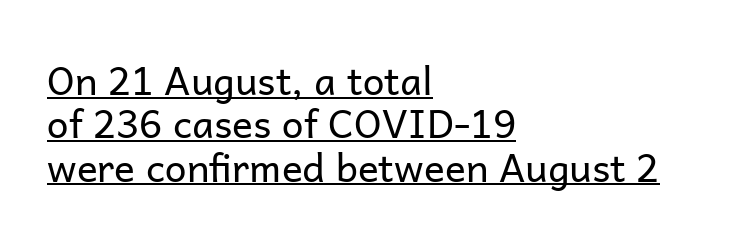
{"serif": "no", "italic": "no", "bold": "no", "weight": "regular", "width": "normal", "stroke_contrast": "low", "x_height": "medium", "monospaced": "no", "underline": "yes", "align": "left", "line_spacing": "tight", "line_spacing_ratio": 1.11, "letter_spacing": "normal", "letter_spacing_em": 0.0, "glyph_px": 39}
